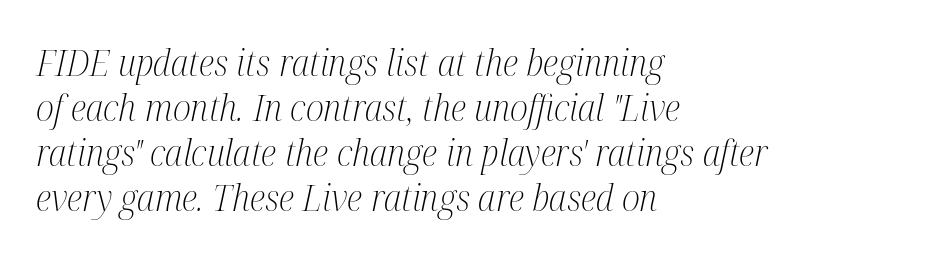
Q: Is the text bold? A: No.
Q: Is the text italic (slanted)? A: Yes, it leans right by about 12 degrees.
Q: Is the typeface a serif or a sans-serif typeface? A: Serif.
Q: Is the text underlined? A: No.
Q: How is the paragraph aligned? A: Left-aligned.
Q: Is the spacing between letters normal or unusually wide? A: Normal.
Q: Width (condensed, normal, or wide)? A: Condensed.
Q: Stroke contrast? A: Medium.
Q: x-height? A: Medium.
Q: Monospaced? A: No.
